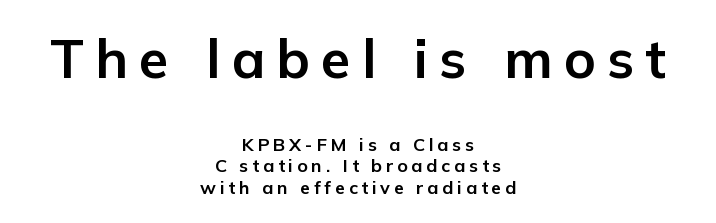
Q: Is the text bold? A: Yes.
Q: Is the text italic (slanted)? A: No, it is upright.
Q: Is the typeface a serif or a sans-serif typeface? A: Sans-serif.
Q: Is the text underlined? A: No.
Q: How is the paragraph aligned? A: Centered.
Q: Is the spacing between letters normal or unusually wide? A: Unusually wide.
Q: Which block of text is set in a larger size, the first (top) or the second (bottom)? A: The first (top) one.
Q: Width (condensed, normal, or wide)? A: Normal.
Q: Stroke contrast? A: Low.
Q: x-height? A: Medium.
Q: Monospaced? A: No.
